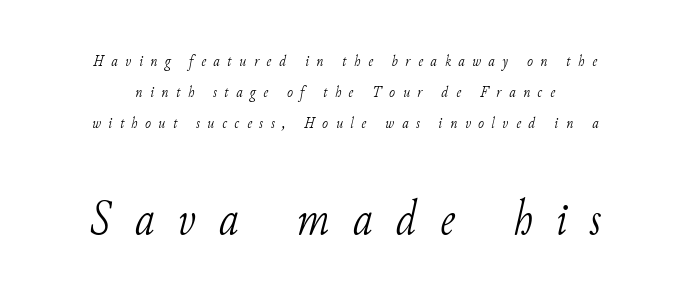
The image shows 49 px light serif type, italic (leaning right); set loose line spacing (1.95x), unusually wide letter spacing (+0.47 em), not underlined; the second (bottom) block is 3.06x larger; low stroke contrast and a small x-height.
